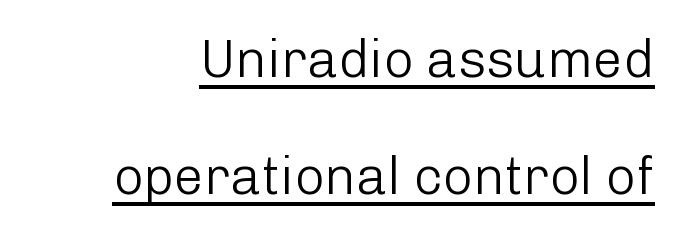
The image shows 53 px light sans-serif type, upright; set loose line spacing (2.21x), normal letter spacing, underlined; low stroke contrast and a medium x-height.
